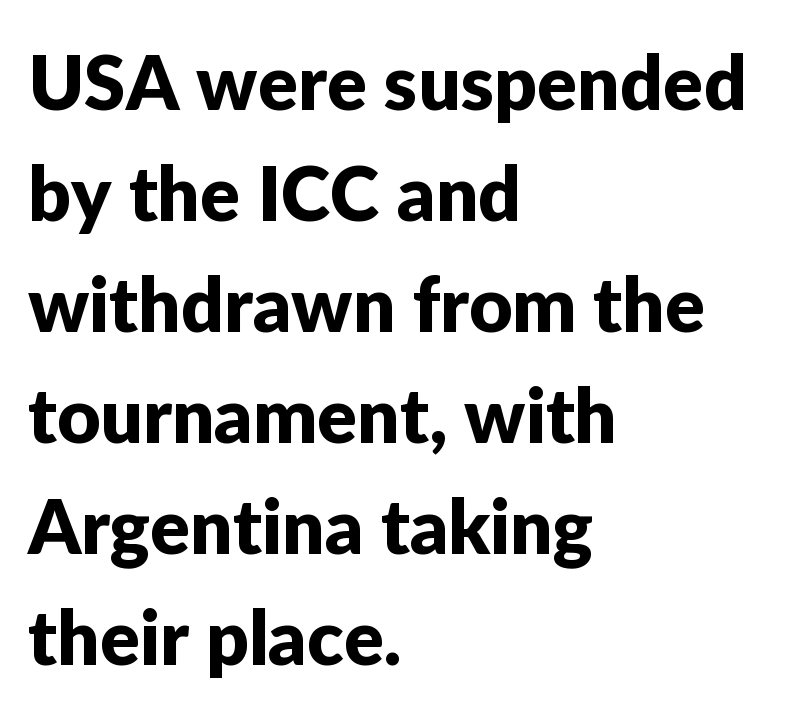
The image shows 75 px sans-serif type, upright; set left-aligned, normal line spacing (1.48x), normal letter spacing, not underlined; low stroke contrast and a medium x-height.
